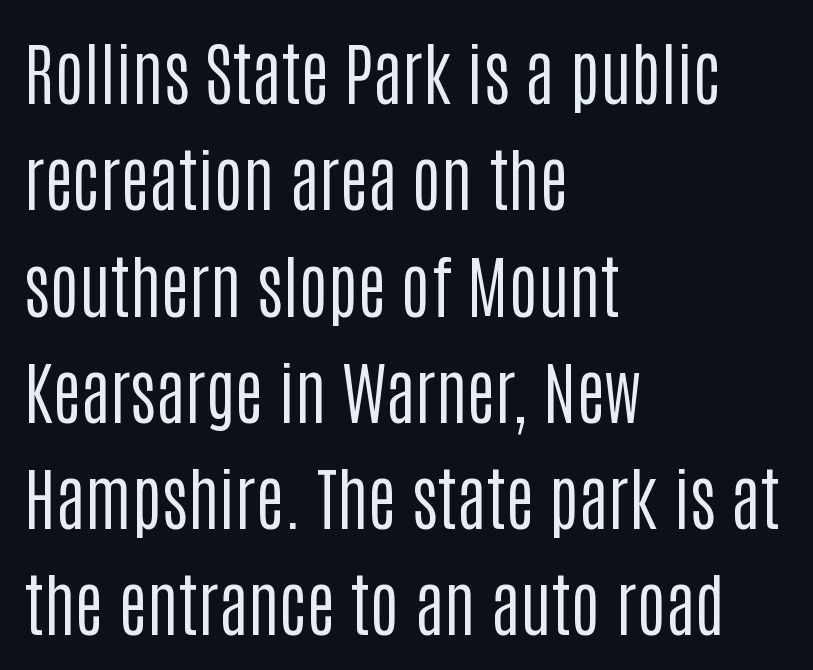
{"serif": "no", "italic": "no", "bold": "no", "weight": "regular", "width": "condensed", "stroke_contrast": "low", "x_height": "large", "monospaced": "no", "underline": "no", "align": "left", "line_spacing": "normal", "line_spacing_ratio": 1.54, "letter_spacing": "normal", "letter_spacing_em": 0.0, "glyph_px": 69}
